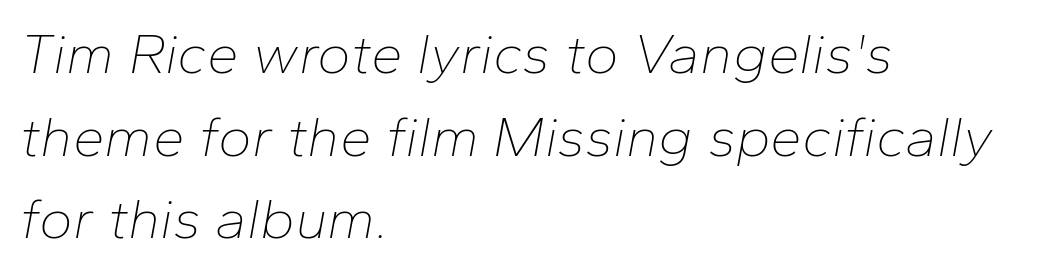
Bold? No — there's no thickening of the strokes. All the whitespace from short lines collects on the right. Observe the lean: these are italic letterforms. Do the characters align in a grid? No, the font is proportional. The horizontal fit of the characters is conventional and even. Quick note: interline space is typical.
